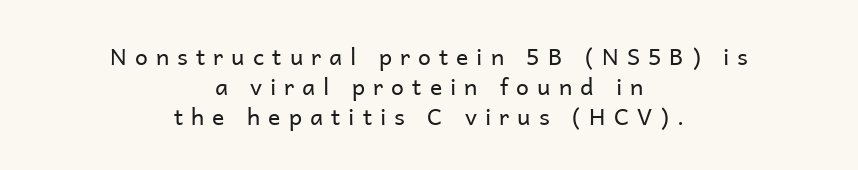
The weight tops out at a normal text grade. The text block is weighted toward neither margin, spreading evenly from the middle. These lines were composed using upright roman letters. Summary of vertical rhythm: regular, with standard interline spacing.
